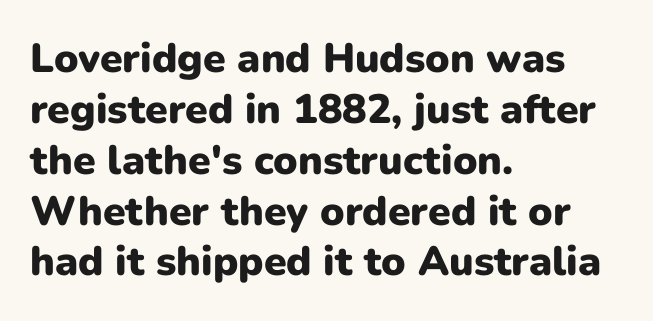
{"serif": "no", "italic": "no", "bold": "yes", "weight": "heavy", "width": "normal", "stroke_contrast": "low", "x_height": "medium", "monospaced": "no", "underline": "no", "align": "left", "line_spacing_ratio": 1.24, "letter_spacing": "normal", "letter_spacing_em": 0.0, "glyph_px": 41}
